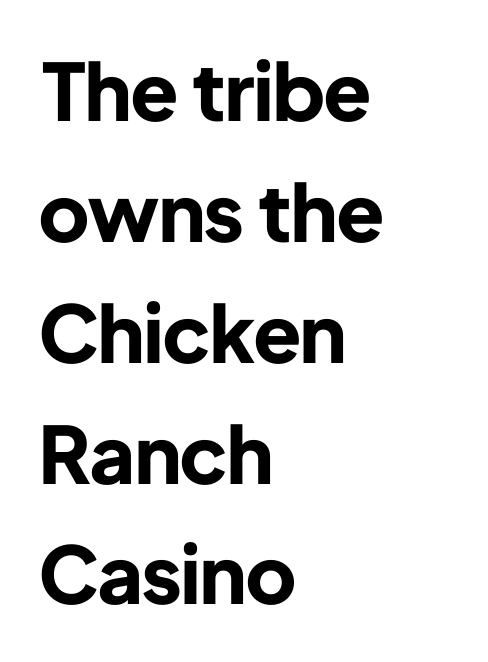
The image shows 79 px bold sans-serif type, upright; set left-aligned, normal line spacing (1.53x), normal letter spacing, not underlined; low stroke contrast and a medium x-height.
